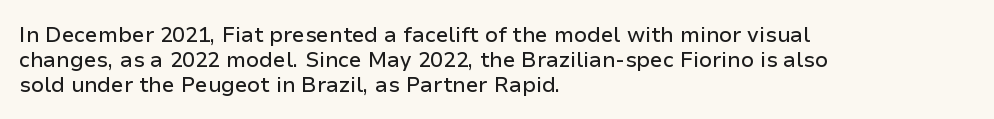
{"italic": "no", "underline": "no", "align": "left", "line_spacing_ratio": 1.2, "letter_spacing": "normal", "letter_spacing_em": 0.0, "glyph_px": 21}
